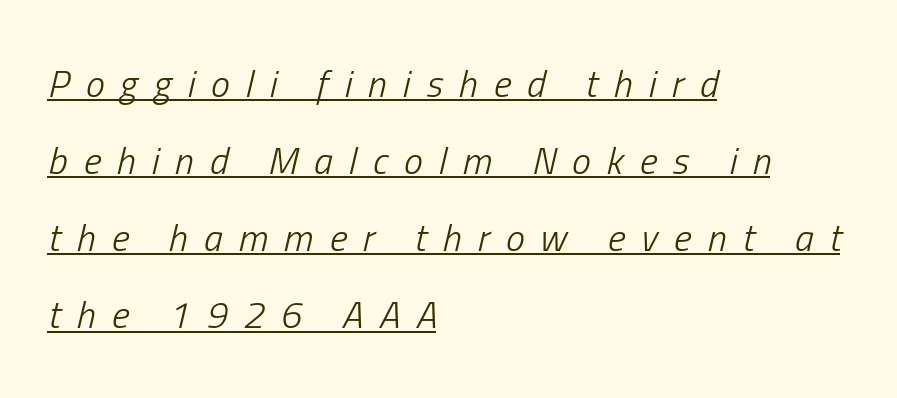
{"italic": "yes", "lean": "right", "slant_degrees": 13, "bold": "no", "weight": "light", "width": "condensed", "stroke_contrast": "low", "x_height": "medium", "monospaced": "no", "underline": "yes", "align": "left", "line_spacing": "loose", "line_spacing_ratio": 2.03, "letter_spacing": "wide", "letter_spacing_em": 0.42, "glyph_px": 38}
